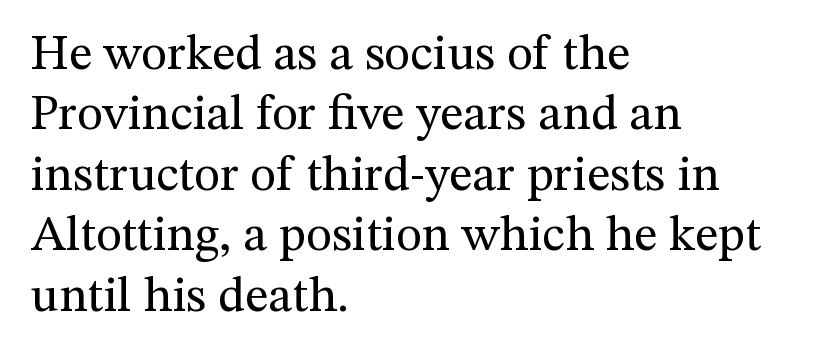
{"serif": "yes", "italic": "no", "bold": "no", "weight": "regular", "width": "normal", "stroke_contrast": "medium", "x_height": "medium", "monospaced": "no", "underline": "no", "align": "left", "line_spacing_ratio": 1.21, "letter_spacing": "normal", "letter_spacing_em": 0.0, "glyph_px": 50}
